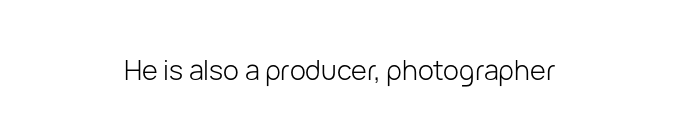
The image shows 27 px text type, upright; set centered, normal letter spacing, not underlined.
